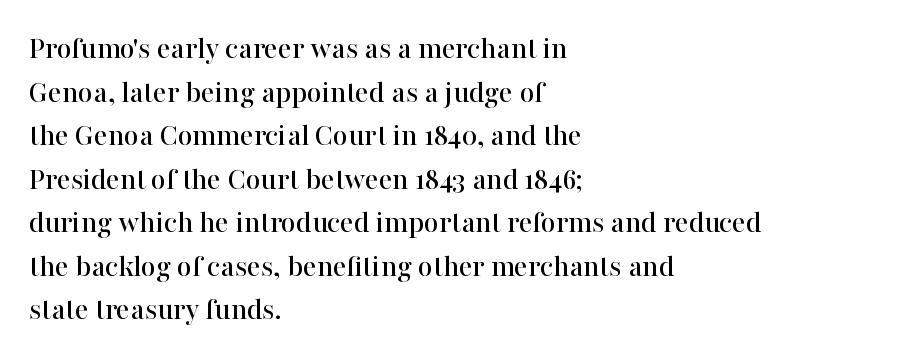
{"serif": "yes", "italic": "no", "width": "normal", "stroke_contrast": "high", "x_height": "medium", "monospaced": "no", "underline": "no", "align": "left", "line_spacing": "normal", "line_spacing_ratio": 1.36, "letter_spacing": "normal", "letter_spacing_em": 0.0, "glyph_px": 32}
